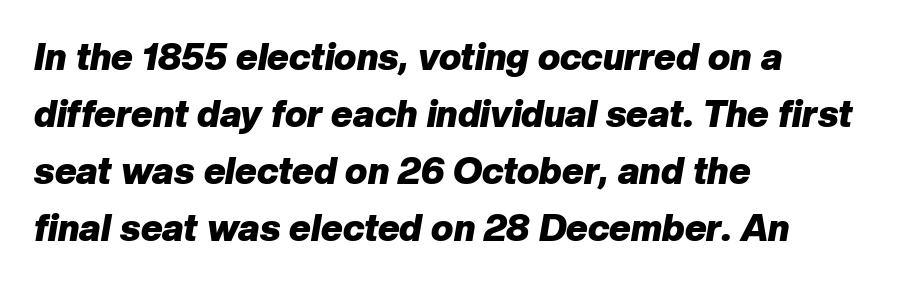
Default kerning and tracking; the words read as compact shapes. Is this a fixed-width face? No — the glyphs have proportional, varying widths. The ragged edge is on the right, which tells us the setting is flush left. Set as a true bold cut, around the 700 mark. The block of text has a typical density, with ordinary space between rows. The specimen reads as italic at a glance.
